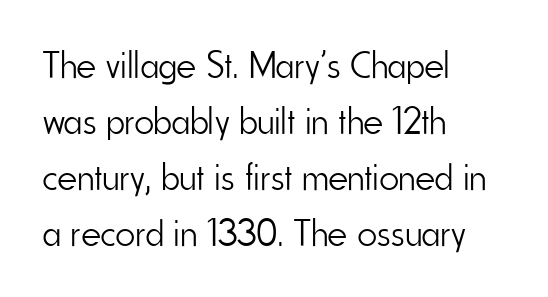
The lettering holds an erect, upright posture throughout. Reading down the column, the eye jumps a familiar distance to each next line. Each row of text sits above clean, open space. Letterform terminals end flat and unadorned throughout the passage. Compared with a centered layout, this one pins lines to the left instead.
